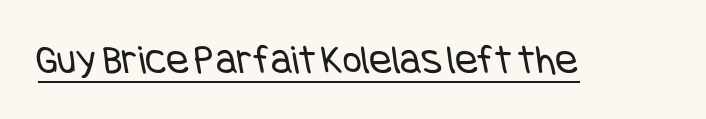
Q: Is the text bold? A: No.
Q: Is the typeface a serif or a sans-serif typeface? A: Sans-serif.
Q: Is the text underlined? A: Yes.
Q: Is the spacing between letters normal or unusually wide? A: Normal.
Q: Width (condensed, normal, or wide)? A: Condensed.
Q: Stroke contrast? A: Low.
Q: x-height? A: Large.
